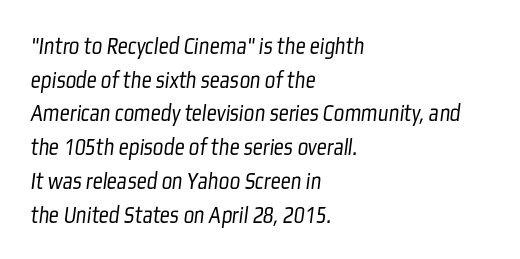
Q: Is the text bold? A: No.
Q: Is the text underlined? A: No.
Q: How is the paragraph aligned? A: Left-aligned.
Q: Is the spacing between letters normal or unusually wide? A: Normal.
Q: Is the spacing between lines tight, normal or loose? A: Normal.
